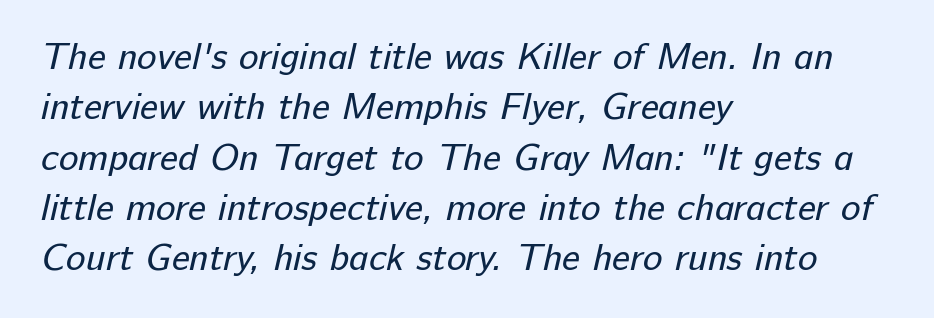
Q: Is the text bold? A: No.
Q: Is the typeface a serif or a sans-serif typeface? A: Sans-serif.
Q: Is the text underlined? A: No.
Q: How is the paragraph aligned? A: Left-aligned.
Q: Is the spacing between letters normal or unusually wide? A: Normal.
Q: Is the spacing between lines tight, normal or loose? A: Normal.
Q: Width (condensed, normal, or wide)? A: Normal.
Q: Stroke contrast? A: Low.
Q: x-height? A: Medium.
Q: Monospaced? A: No.
